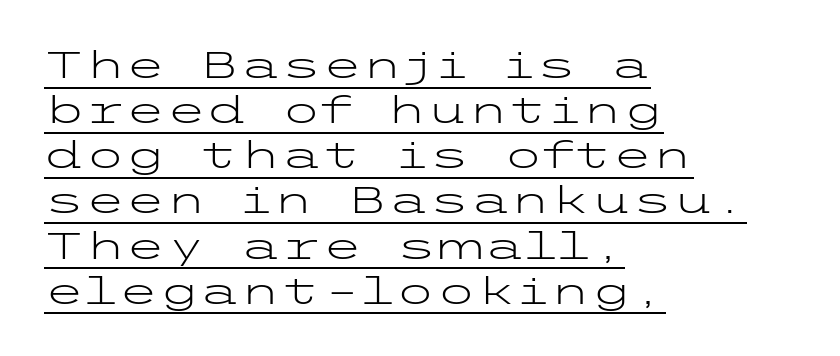
{"serif": "no", "italic": "no", "bold": "no", "weight": "light", "width": "wide", "stroke_contrast": "low", "x_height": "medium", "underline": "yes", "align": "left", "line_spacing_ratio": 1.22, "letter_spacing": "normal", "letter_spacing_em": 0.0, "glyph_px": 37}
